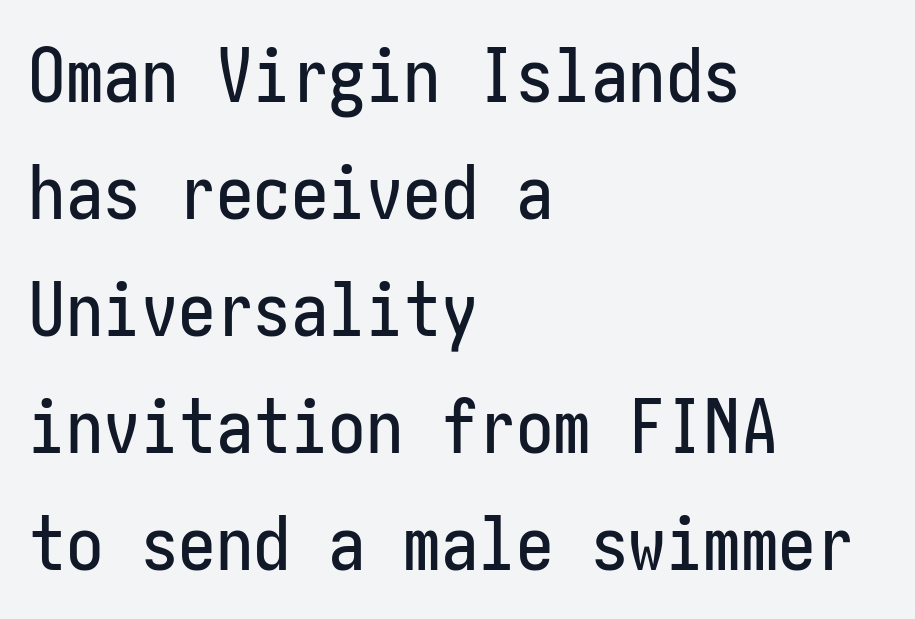
The image shows 75 px condensed sans-serif type, upright; set left-aligned, normal line spacing (1.56x), normal letter spacing, not underlined; low stroke contrast and a medium x-height.
